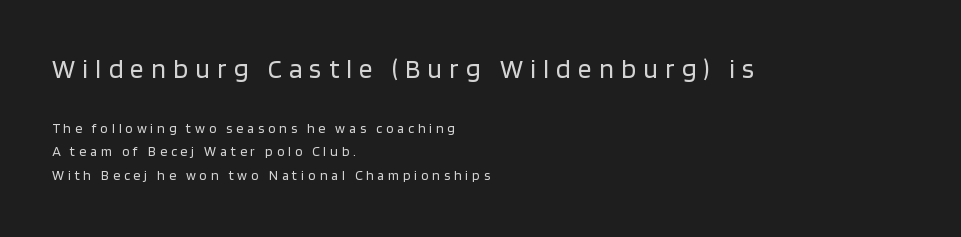
Letter spacing: wide. A normal amount of white space separates one row of letters from the next. Compare the two chunks: the upper has the greater cap height. Weight: in the light-to-regular range.
